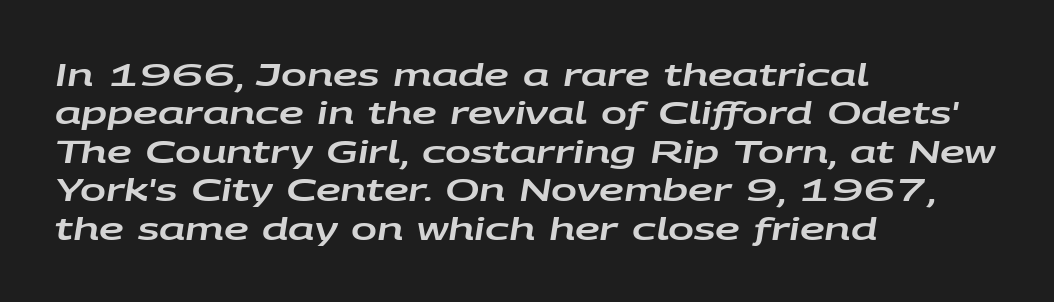
{"italic": "yes", "lean": "right", "slant_degrees": 9, "width": "wide", "stroke_contrast": "low", "x_height": "large", "monospaced": "no", "underline": "no", "align": "left", "line_spacing_ratio": 1.24, "letter_spacing": "normal", "letter_spacing_em": 0.0, "glyph_px": 31}
